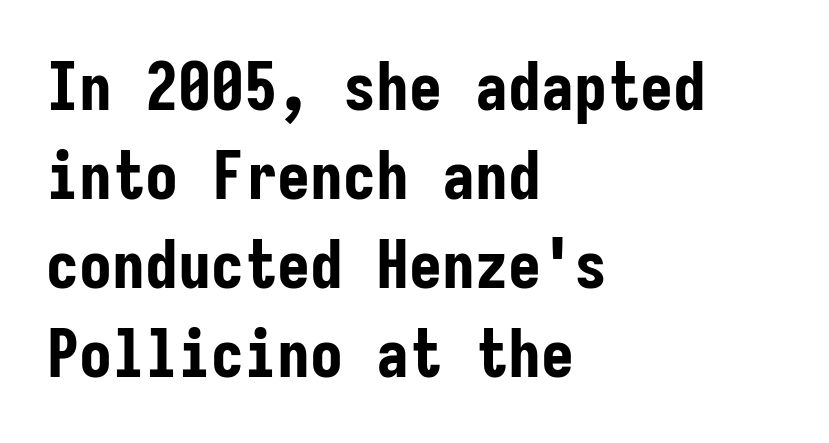
{"serif": "no", "italic": "no", "bold": "yes", "weight": "bold", "width": "condensed", "stroke_contrast": "low", "x_height": "medium", "monospaced": "yes", "underline": "no", "align": "left", "line_spacing": "normal", "line_spacing_ratio": 1.35, "letter_spacing": "normal", "letter_spacing_em": 0.0, "glyph_px": 66}
